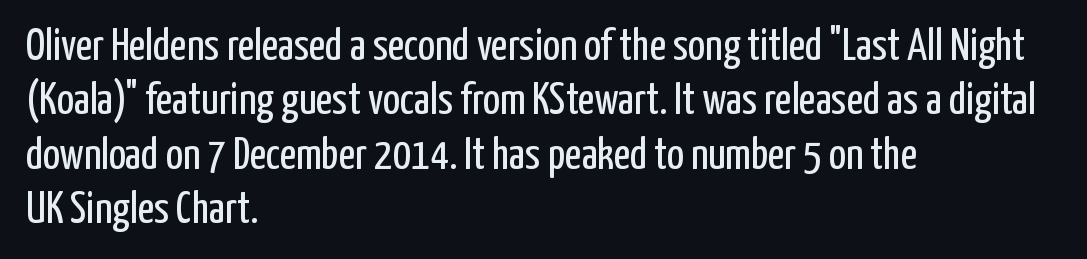
If you drew a ruler down the left edge, every line would touch it. Observe the ordinary spacing: letters are neighbours, not strangers. Is this a heavy cut? Hardly; it is regular or lighter. Does the lettering tilt? It doesn't — this is upright. This rendering employs a face without finishing strokes, i.e., a sans-serif.
